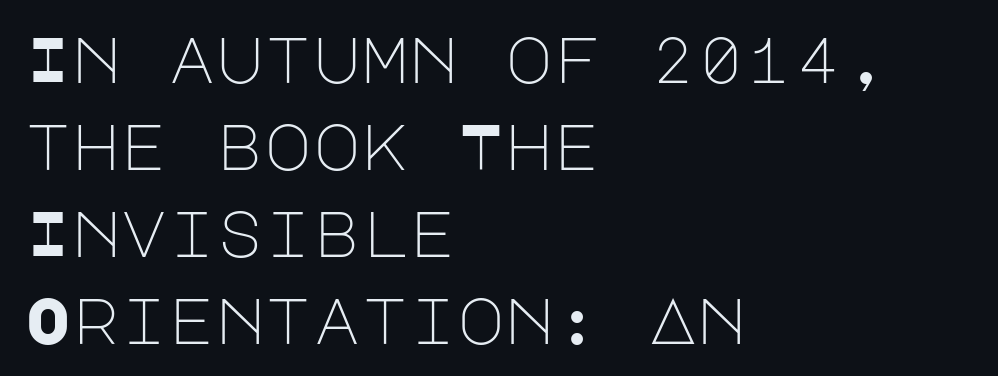
The image shows 65 px light sans-serif type, upright; set left-aligned, normal line spacing (1.34x), normal letter spacing, not underlined; low stroke contrast and a large x-height.
